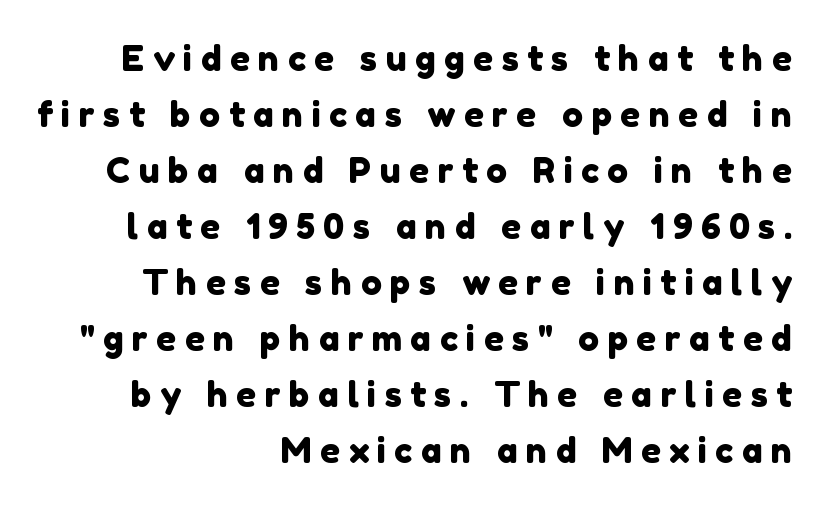
Q: Is the typeface a serif or a sans-serif typeface? A: Sans-serif.
Q: Is the text underlined? A: No.
Q: How is the paragraph aligned? A: Right-aligned.
Q: Is the spacing between letters normal or unusually wide? A: Unusually wide.
Q: Is the spacing between lines tight, normal or loose? A: Normal.
Q: Width (condensed, normal, or wide)? A: Normal.
Q: x-height? A: Medium.
Q: Monospaced? A: No.
